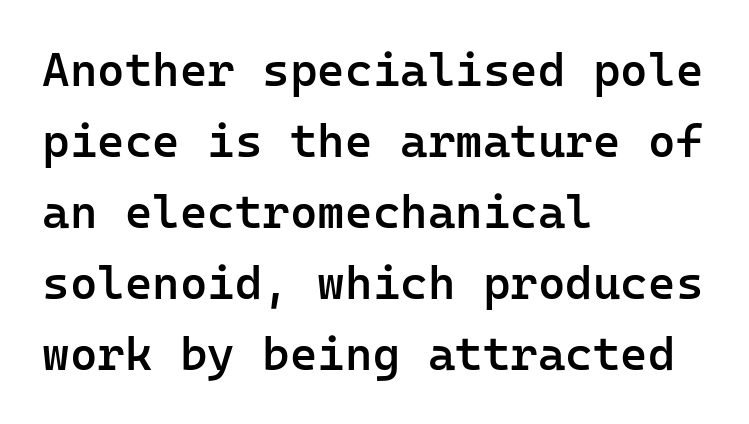
Q: Is the text bold? A: Semi-bold.
Q: Is the text italic (slanted)? A: No, it is upright.
Q: Is the typeface a serif or a sans-serif typeface? A: Sans-serif.
Q: Is the text underlined? A: No.
Q: How is the paragraph aligned? A: Left-aligned.
Q: Is the spacing between letters normal or unusually wide? A: Normal.
Q: Is the spacing between lines tight, normal or loose? A: Normal.
Q: Width (condensed, normal, or wide)? A: Normal.
Q: Stroke contrast? A: Low.
Q: x-height? A: Medium.
Q: Monospaced? A: Yes.
